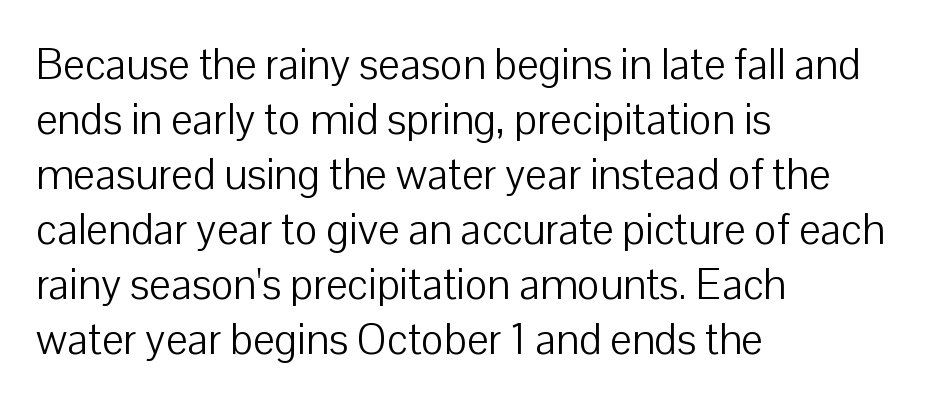
Q: Is the text bold? A: No.
Q: Is the text italic (slanted)? A: No, it is upright.
Q: Is the typeface a serif or a sans-serif typeface? A: Sans-serif.
Q: Is the text underlined? A: No.
Q: How is the paragraph aligned? A: Left-aligned.
Q: Is the spacing between letters normal or unusually wide? A: Normal.
Q: Is the spacing between lines tight, normal or loose? A: Normal.
Q: Width (condensed, normal, or wide)? A: Normal.
Q: Stroke contrast? A: Low.
Q: x-height? A: Medium.
Q: Monospaced? A: No.
